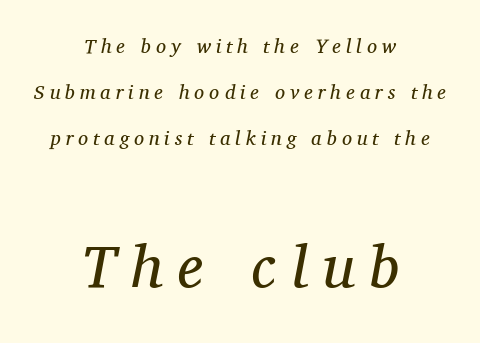
Q: Is the text bold? A: No.
Q: Is the text italic (slanted)? A: Yes, it leans right by about 11 degrees.
Q: Is the typeface a serif or a sans-serif typeface? A: Serif.
Q: Is the text underlined? A: No.
Q: How is the paragraph aligned? A: Centered.
Q: Is the spacing between letters normal or unusually wide? A: Unusually wide.
Q: Is the spacing between lines tight, normal or loose? A: Loose.
Q: Which block of text is set in a larger size, the first (top) or the second (bottom)? A: The second (bottom) one.
Q: Width (condensed, normal, or wide)? A: Normal.
Q: Stroke contrast? A: Medium.
Q: x-height? A: Medium.
Q: Monospaced? A: No.
